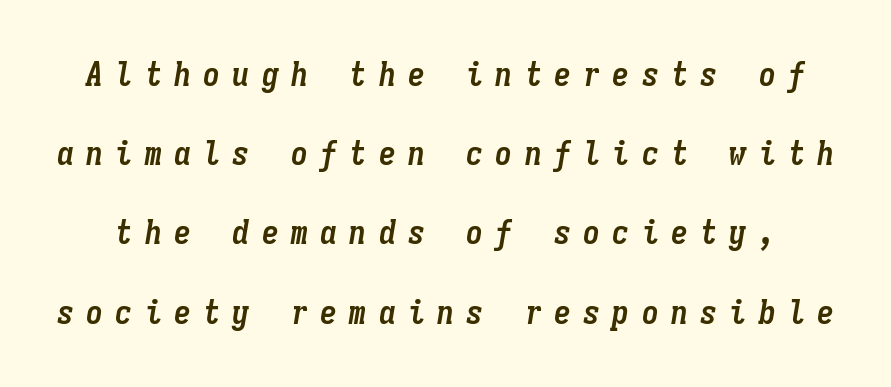
The image shows 34 px semibold, condensed type, italic (leaning right), monospaced; set loose line spacing (2.33x), unusually wide letter spacing (+0.36 em), not underlined; low stroke contrast and a medium x-height.
